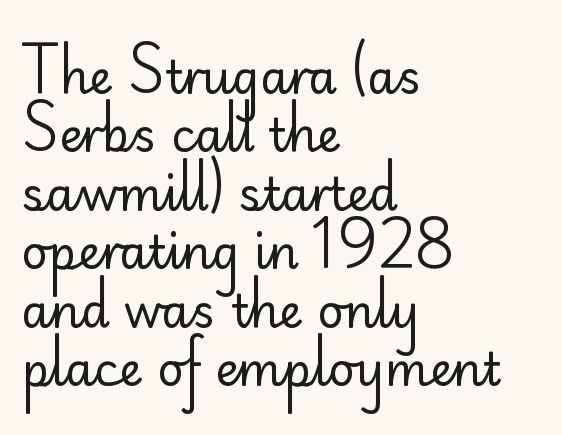
Character widths vary here, with narrow letters taking less room than wide ones. Quick note: interline space is typical. Posture: vertical. Which margin do the lines hug? The left one — the right edge is uneven. Quick note: underline off. Unbolded letterforms with no extra heft.
